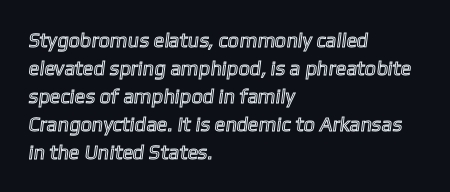
Bare-footed words on every line. Evenly set lines give the paragraph a standard silhouette. Glyph-to-glyph distance matches everyday printed text. Teacher's note: observe the even left margin — that is flush-left alignment.
